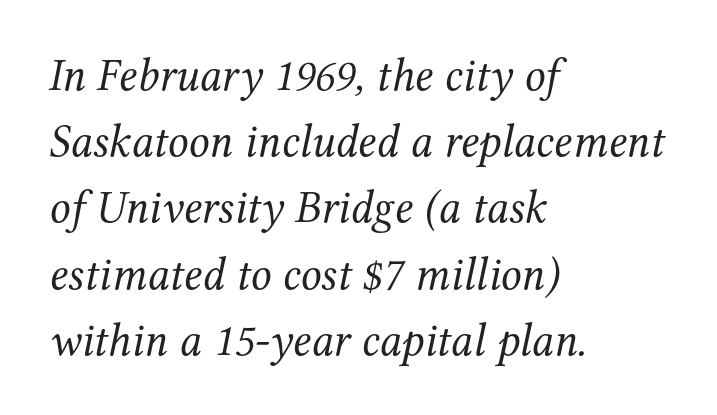
Q: Is the text bold? A: No.
Q: Is the text italic (slanted)? A: Yes, it leans right by about 12 degrees.
Q: Is the typeface a serif or a sans-serif typeface? A: Serif.
Q: Is the text underlined? A: No.
Q: How is the paragraph aligned? A: Left-aligned.
Q: Is the spacing between letters normal or unusually wide? A: Normal.
Q: Is the spacing between lines tight, normal or loose? A: Normal.
Q: Width (condensed, normal, or wide)? A: Normal.
Q: Stroke contrast? A: Medium.
Q: x-height? A: Medium.
Q: Monospaced? A: No.
